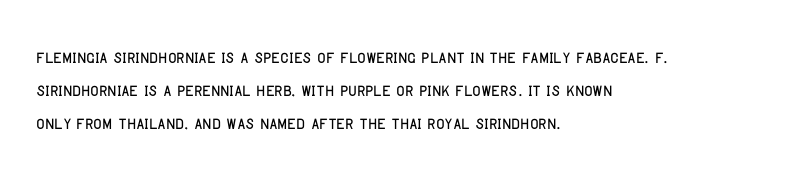
Q: Is the text italic (slanted)? A: No, it is upright.
Q: Is the text underlined? A: No.
Q: How is the paragraph aligned? A: Left-aligned.
Q: Is the spacing between letters normal or unusually wide? A: Normal.
Q: Is the spacing between lines tight, normal or loose? A: Normal.
